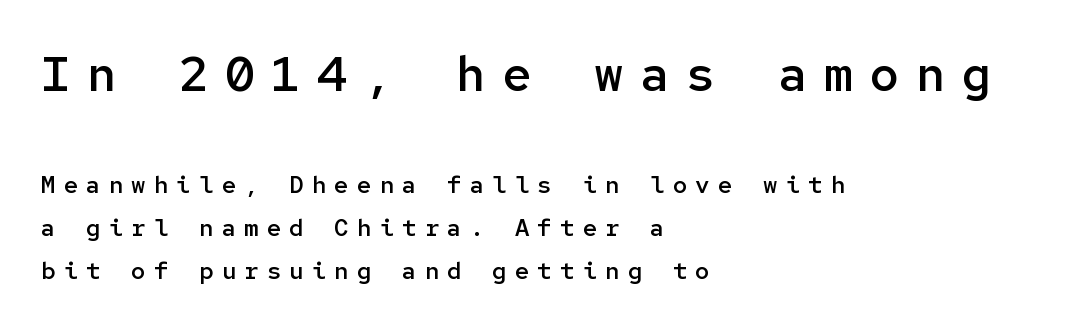
Q: Is the text bold? A: Semi-bold.
Q: Is the text italic (slanted)? A: No, it is upright.
Q: Is the typeface a serif or a sans-serif typeface? A: Sans-serif.
Q: Is the text underlined? A: No.
Q: How is the paragraph aligned? A: Left-aligned.
Q: Is the spacing between letters normal or unusually wide? A: Unusually wide.
Q: Which block of text is set in a larger size, the first (top) or the second (bottom)? A: The first (top) one.
Q: Width (condensed, normal, or wide)? A: Normal.
Q: Stroke contrast? A: Low.
Q: x-height? A: Medium.
Q: Monospaced? A: Yes.
